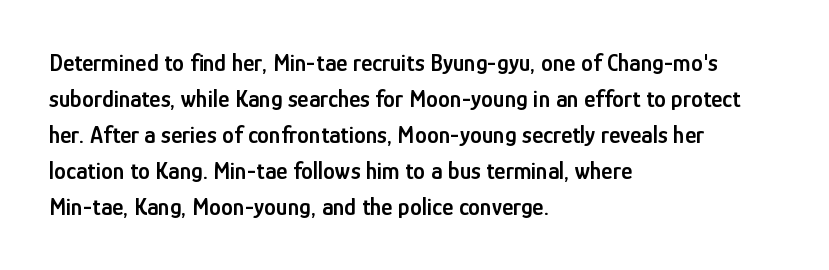
Q: Is the text bold? A: Semi-bold.
Q: Is the text italic (slanted)? A: No, it is upright.
Q: Is the text underlined? A: No.
Q: How is the paragraph aligned? A: Left-aligned.
Q: Is the spacing between letters normal or unusually wide? A: Normal.
Q: Is the spacing between lines tight, normal or loose? A: Normal.
